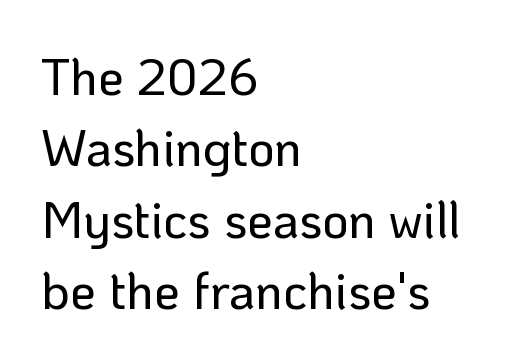
{"serif": "no", "italic": "no", "width": "normal", "stroke_contrast": "low", "x_height": "medium", "monospaced": "no", "underline": "no", "align": "left", "line_spacing": "normal", "line_spacing_ratio": 1.4, "letter_spacing": "normal", "letter_spacing_em": 0.0, "glyph_px": 51}
